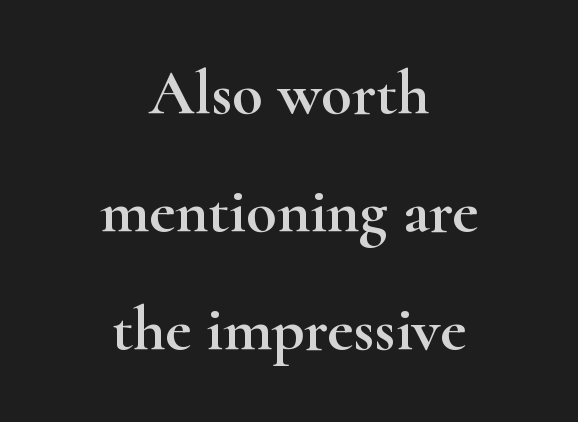
{"serif": "yes", "italic": "no", "width": "wide", "stroke_contrast": "high", "x_height": "small", "monospaced": "no", "underline": "no", "align": "center", "line_spacing_ratio": 1.87, "letter_spacing": "normal", "letter_spacing_em": 0.0, "glyph_px": 63}
